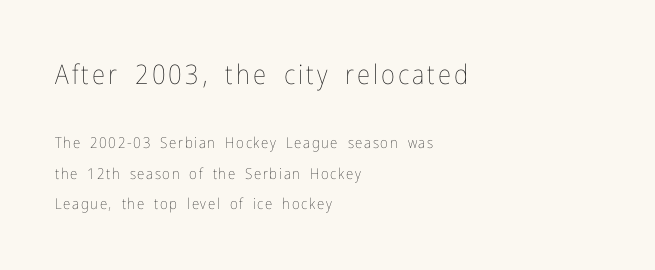
{"italic": "no", "bold": "no", "underline": "no", "align": "left", "line_spacing": "loose", "line_spacing_ratio": 2.03, "larger_block": "first", "size_ratio": 1.8, "glyph_px": 27}
